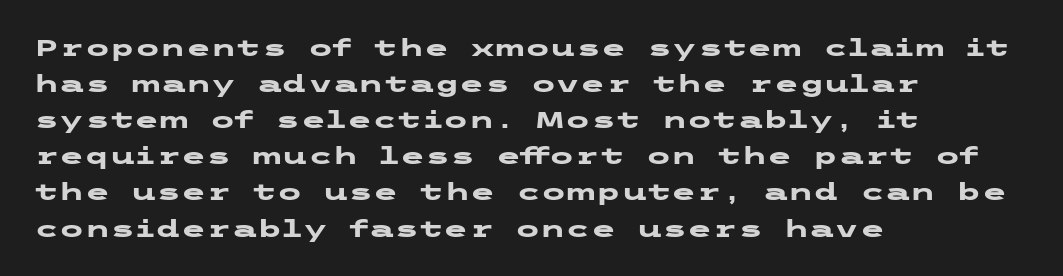
Q: Is the text bold? A: Yes.
Q: Is the text italic (slanted)? A: No, it is upright.
Q: Is the text underlined? A: No.
Q: How is the paragraph aligned? A: Left-aligned.
Q: Is the spacing between letters normal or unusually wide? A: Normal.
Q: Is the spacing between lines tight, normal or loose? A: Normal.
